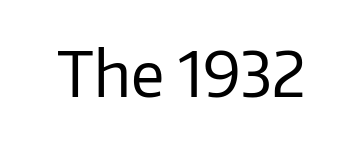
Q: Is the text bold? A: No.
Q: Is the text italic (slanted)? A: No, it is upright.
Q: Is the typeface a serif or a sans-serif typeface? A: Sans-serif.
Q: Is the text underlined? A: No.
Q: Is the spacing between letters normal or unusually wide? A: Normal.
Q: Width (condensed, normal, or wide)? A: Normal.
Q: Stroke contrast? A: Low.
Q: x-height? A: Medium.
Q: Monospaced? A: No.
